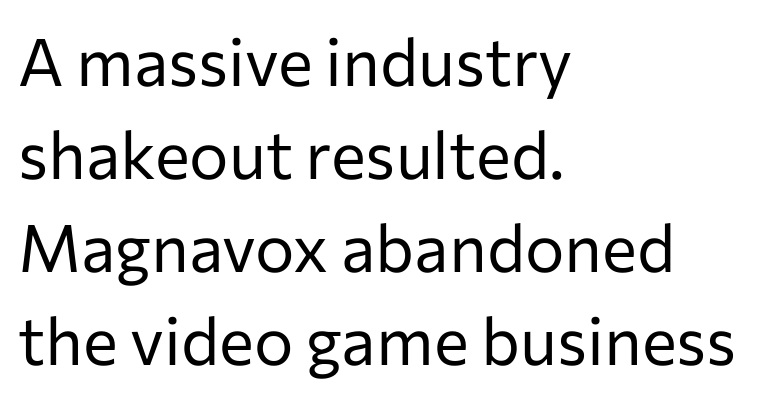
These lines stack with their left ends in a neat column. Do the characters align in a grid? No, the font is proportional. Examine the stroke ends and you'll find no serifs. The font's upright variant was chosen for this text. Regarding leading, the lines here are spaced in the standard way. The string is rendered with underlining switched off.
